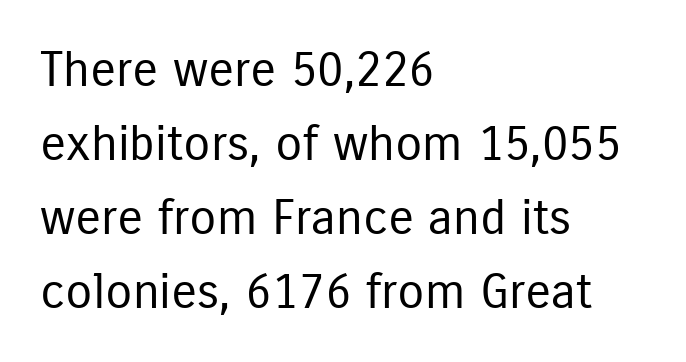
The image shows 49 px regular-weight, condensed sans-serif type, upright; set left-aligned, normal line spacing (1.51x), normal letter spacing, not underlined; low stroke contrast and a medium x-height.
